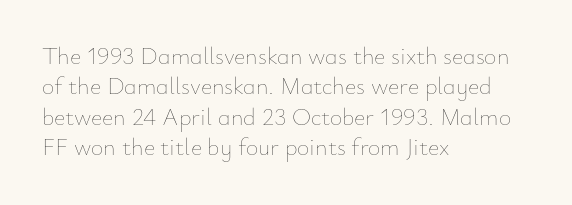
Q: Is the text bold? A: No.
Q: Is the text italic (slanted)? A: No, it is upright.
Q: Is the text underlined? A: No.
Q: How is the paragraph aligned? A: Left-aligned.
Q: Is the spacing between letters normal or unusually wide? A: Normal.
Q: Is the spacing between lines tight, normal or loose? A: Normal.
